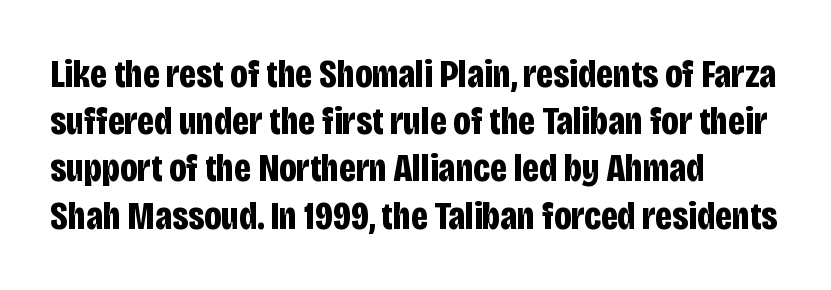
{"serif": "no", "italic": "no", "bold": "yes", "weight": "bold", "width": "condensed", "stroke_contrast": "low", "x_height": "large", "monospaced": "no", "underline": "no", "align": "left", "line_spacing_ratio": 1.21, "letter_spacing": "normal", "letter_spacing_em": 0.0, "glyph_px": 39}
